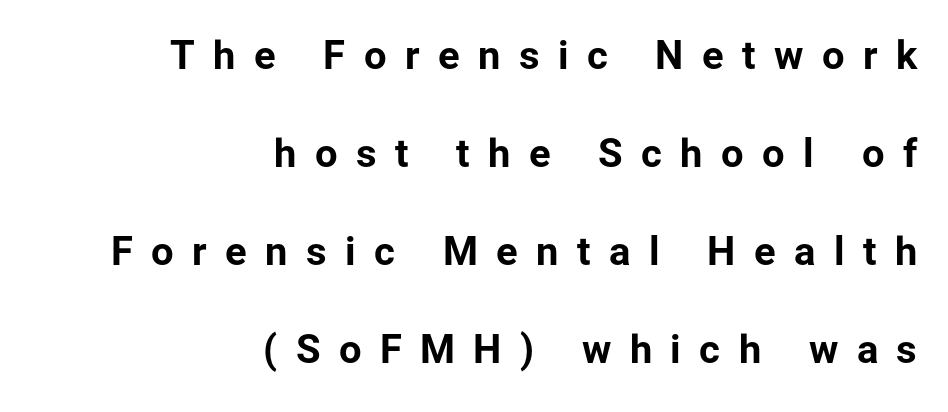
Only glyphs here, with clear space below each row. The face used here is proportionally spaced, like ordinary book or web type. Rendered with straight, roman letterforms. As a designer I'd log this as weight 700, bold.
